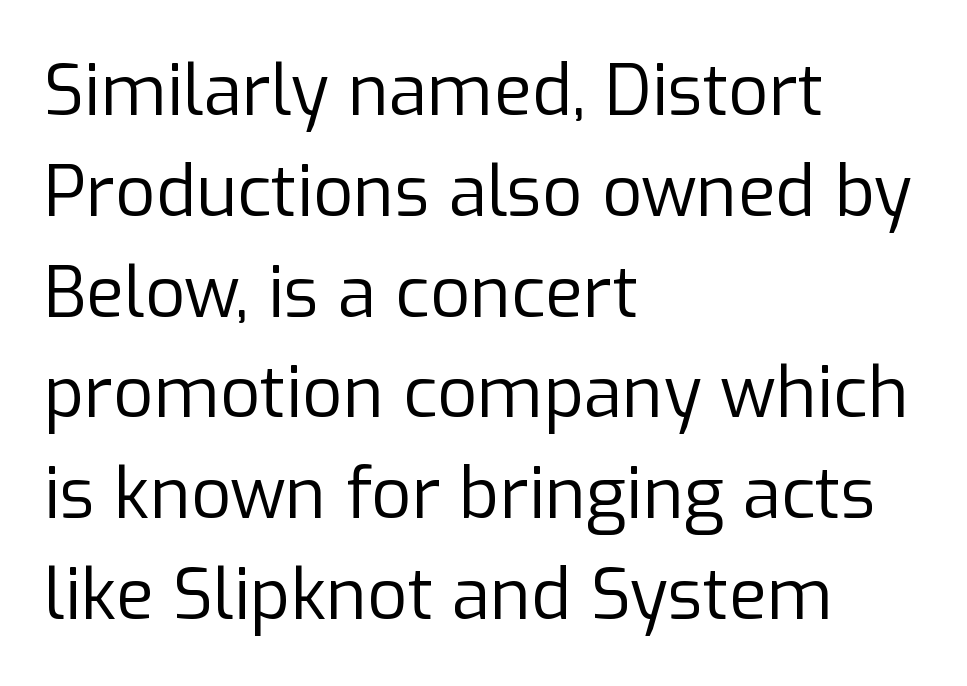
Stroke mass is kept to a normal reading level or below. Underlining? Definitely not there. Nothing unusual about the tracking: characters are spaced as the font intends. Unlike italic type, these characters show no tilt at all. One glance says typical: line gaps are just what's usual. If you drew a ruler down the left edge, every line would touch it.
